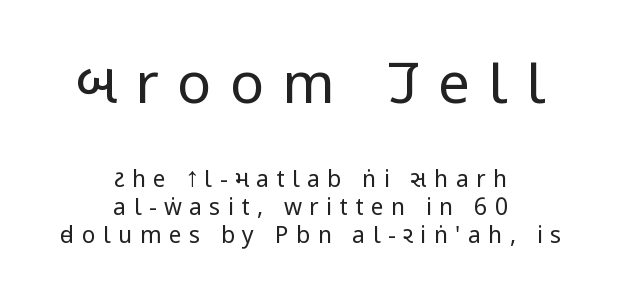
Q: Is the text bold? A: No.
Q: Is the text italic (slanted)? A: No, it is upright.
Q: Is the typeface a serif or a sans-serif typeface? A: Sans-serif.
Q: Is the text underlined? A: No.
Q: How is the paragraph aligned? A: Centered.
Q: Is the spacing between letters normal or unusually wide? A: Unusually wide.
Q: Which block of text is set in a larger size, the first (top) or the second (bottom)? A: The first (top) one.
Q: Width (condensed, normal, or wide)? A: Condensed.
Q: Stroke contrast? A: Low.
Q: x-height? A: Large.
Q: Monospaced? A: No.
